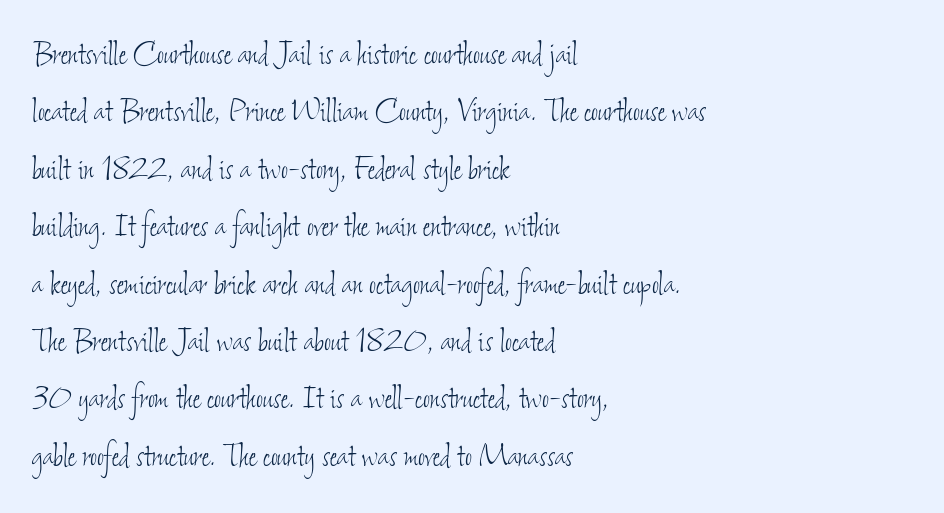
{"bold": "no", "weight": "thin", "width": "condensed", "stroke_contrast": "low", "x_height": "small", "monospaced": "no", "underline": "no", "align": "left", "line_spacing": "normal", "line_spacing_ratio": 1.51, "letter_spacing": "normal", "letter_spacing_em": 0.0, "glyph_px": 38}
